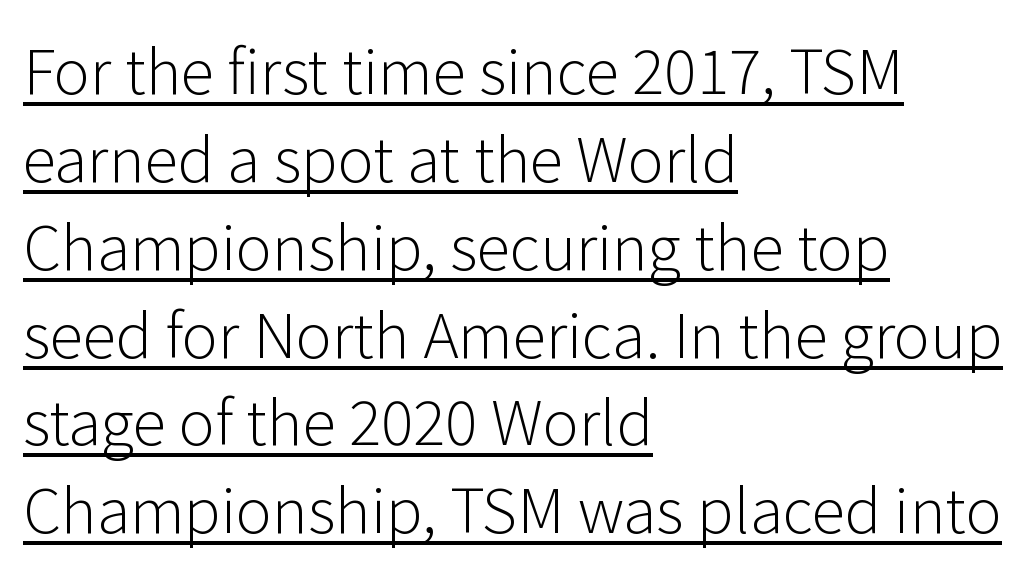
You can see a thin bar hugging the bottom of the glyphs. Vertical strokes here are truly vertical. The typeface chosen for these lines omits serifs. A typesetter would call this proportional, since set widths differ per character. No letter is thick-stroked: the sample isn't bold.
